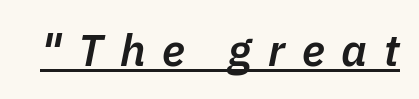
Q: Is the text bold? A: Semi-bold.
Q: Is the text italic (slanted)? A: Yes, it leans right by about 11 degrees.
Q: Is the text underlined? A: Yes.
Q: Is the spacing between letters normal or unusually wide? A: Unusually wide.
Q: Width (condensed, normal, or wide)? A: Normal.
Q: Stroke contrast? A: Low.
Q: x-height? A: Medium.
Q: Monospaced? A: No.
